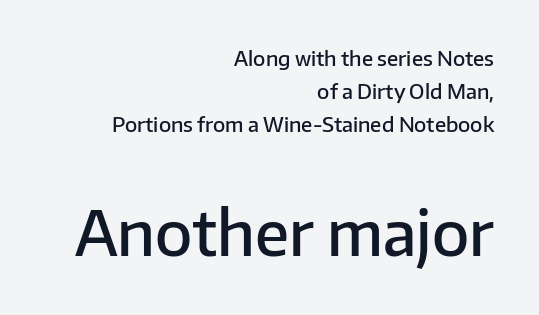
{"serif": "no", "italic": "no", "bold": "semi", "weight": "semibold", "width": "normal", "stroke_contrast": "low", "x_height": "medium", "monospaced": "no", "underline": "no", "align": "right", "line_spacing": "normal", "line_spacing_ratio": 1.65, "letter_spacing": "normal", "letter_spacing_em": 0.0, "larger_block": "second", "size_ratio": 3.05, "glyph_px": 61}
